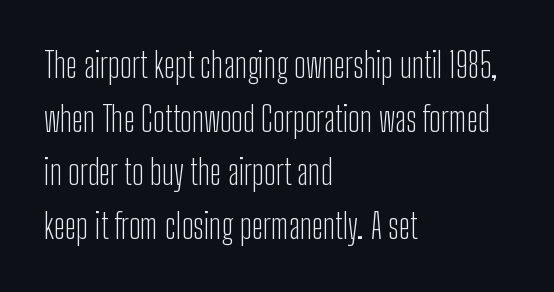
The image shows 34 px light, condensed sans-serif type, upright; set left-aligned, normal line spacing (1.58x), normal letter spacing, not underlined; low stroke contrast and a medium x-height.
